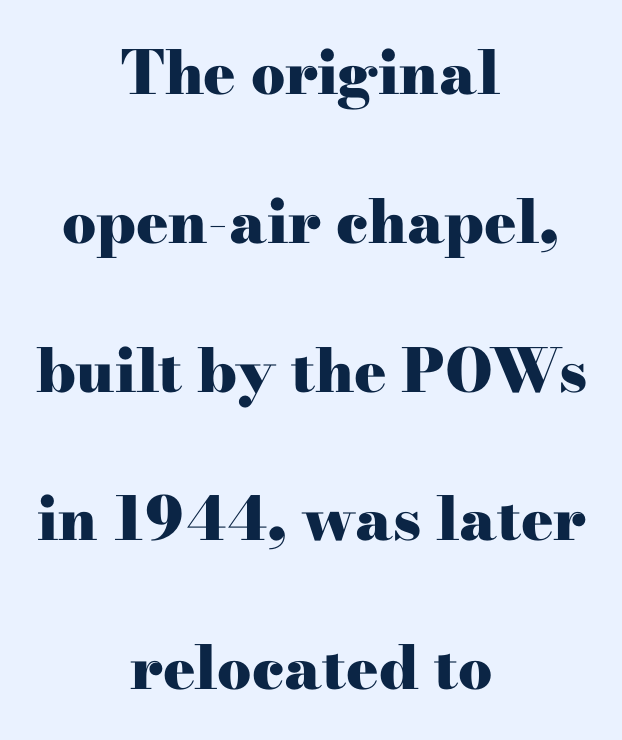
Neither beginnings nor endings align; midpoints do. Tracking here is standard; glyphs follow each other at the usual distance. The strip under each line holds only bare page. You could not count columns in this text — the font is proportionally spaced. Does the type have serifs? Yes, each stem ends in a small foot. The typography opts for an upright posture over an oblique one.
